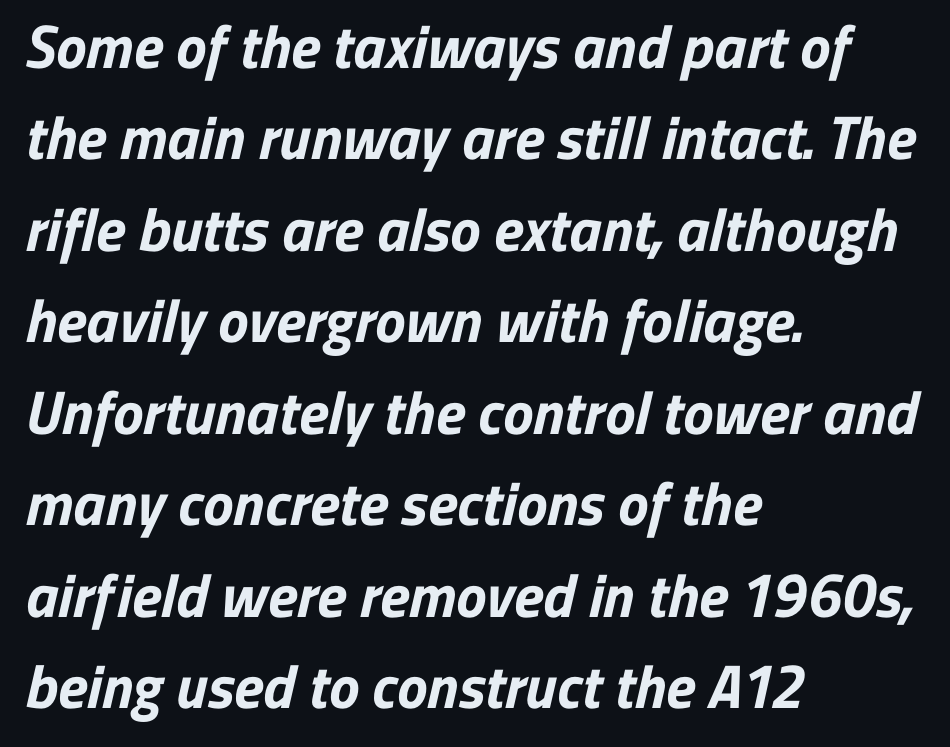
The image shows 61 px bold sans-serif type; set left-aligned, normal line spacing (1.5x), normal letter spacing, not underlined; low stroke contrast and a medium x-height.
